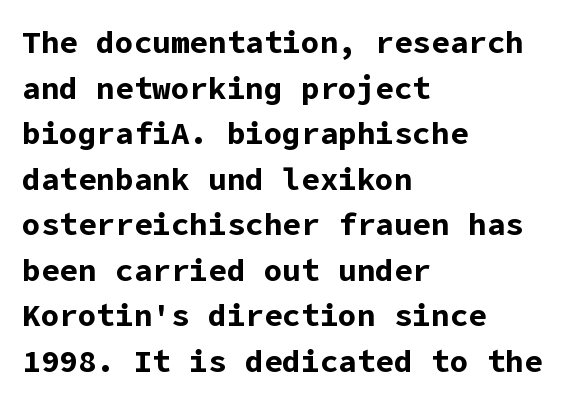
Q: Is the text bold? A: Yes.
Q: Is the text italic (slanted)? A: No, it is upright.
Q: Is the typeface a serif or a sans-serif typeface? A: Sans-serif.
Q: Is the text underlined? A: No.
Q: How is the paragraph aligned? A: Left-aligned.
Q: Is the spacing between letters normal or unusually wide? A: Normal.
Q: Is the spacing between lines tight, normal or loose? A: Normal.
Q: Width (condensed, normal, or wide)? A: Normal.
Q: Stroke contrast? A: Low.
Q: x-height? A: Medium.
